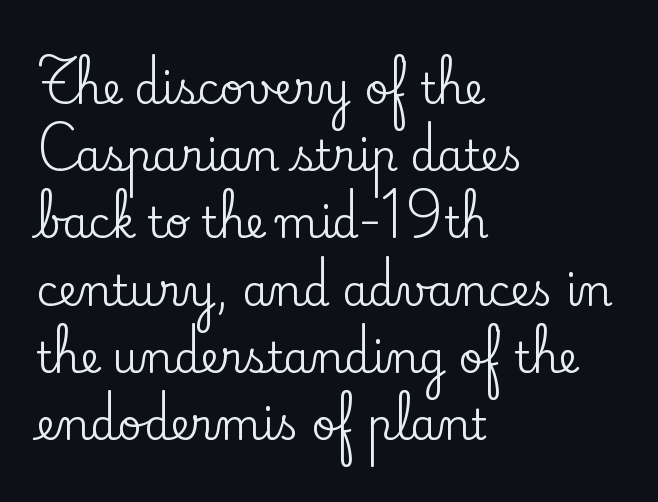
{"serif": "yes", "italic": "no", "width": "normal", "stroke_contrast": "low", "x_height": "small", "monospaced": "no", "underline": "no", "align": "left", "line_spacing": "normal", "line_spacing_ratio": 1.6, "letter_spacing": "normal", "letter_spacing_em": 0.0, "glyph_px": 42}
